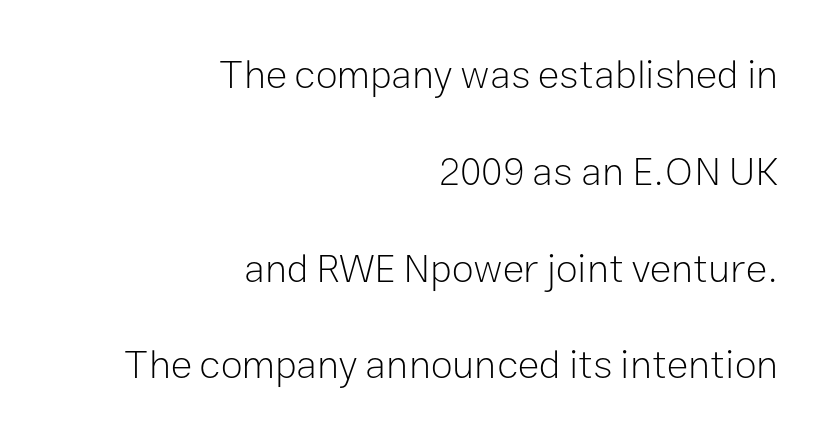
{"serif": "no", "italic": "no", "bold": "no", "weight": "light", "width": "normal", "stroke_contrast": "low", "x_height": "medium", "monospaced": "no", "underline": "no", "align": "right", "line_spacing": "loose", "line_spacing_ratio": 2.42, "letter_spacing": "normal", "letter_spacing_em": 0.0, "glyph_px": 40}
